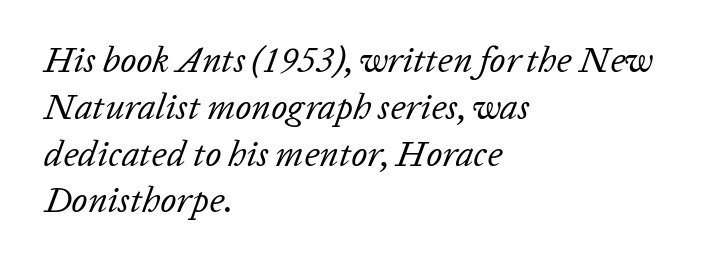
{"italic": "yes", "lean": "right", "slant_degrees": 20, "bold": "no", "weight": "regular", "width": "normal", "stroke_contrast": "low", "x_height": "medium", "monospaced": "no", "underline": "no", "align": "left", "line_spacing": "normal", "line_spacing_ratio": 1.3, "letter_spacing": "normal", "letter_spacing_em": 0.0, "glyph_px": 36}
